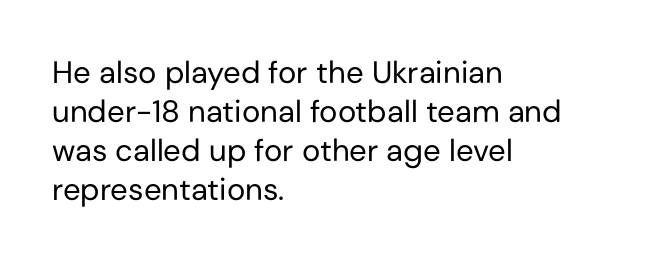
The image shows 31 px regular-weight sans-serif type, upright; set left-aligned, normal line spacing (1.26x), normal letter spacing, not underlined; low stroke contrast and a medium x-height.
